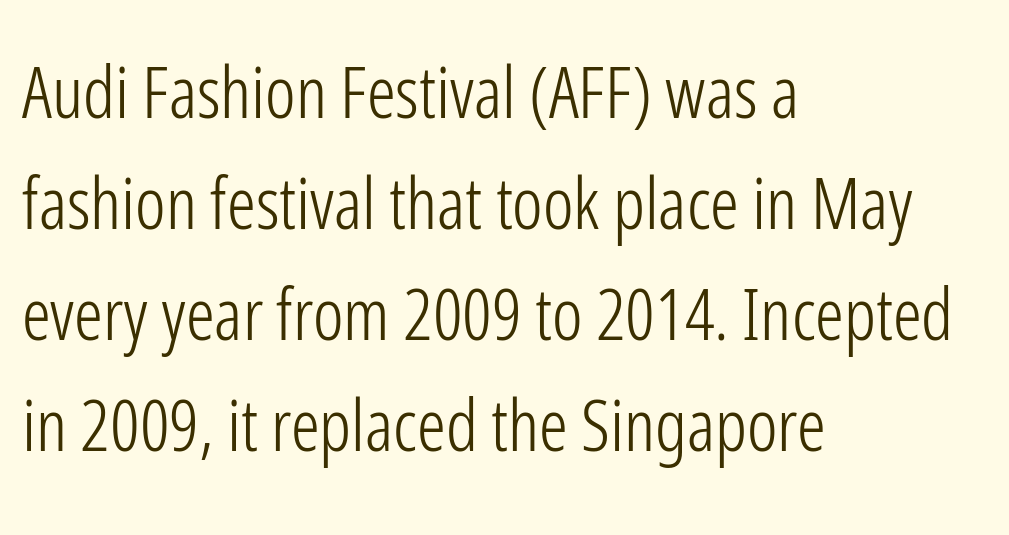
The image shows 72 px light, condensed sans-serif type, upright; set left-aligned, normal line spacing (1.54x), normal letter spacing, not underlined; low stroke contrast and a medium x-height.
